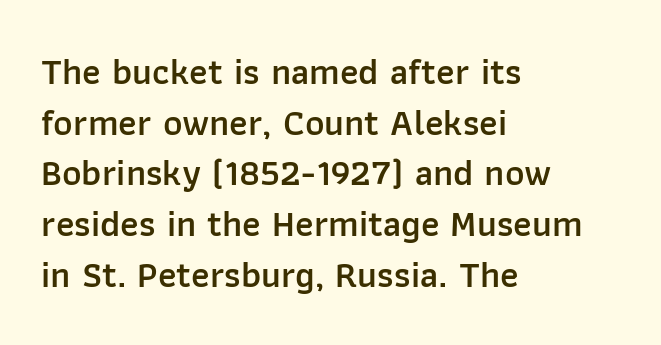
The image shows 37 px semibold sans-serif type, upright; set left-aligned, normal line spacing (1.37x), normal letter spacing, not underlined; low stroke contrast and a medium x-height.
